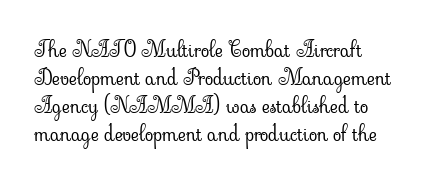
{"italic": "no", "bold": "no", "underline": "no", "align": "left", "line_spacing": "normal", "line_spacing_ratio": 1.28, "letter_spacing": "normal", "letter_spacing_em": 0.0, "glyph_px": 22}
